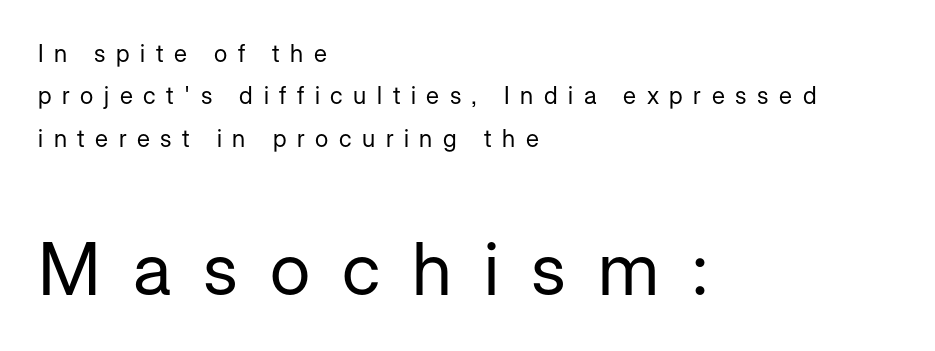
Visually the block forms a straight wall on the left and a jagged coastline on the right. You could only call the tracking loose — the letters float apart. Every stem runs plumb, perpendicular to the baseline. Between these two stacked blocks, the lower one wins on size.
